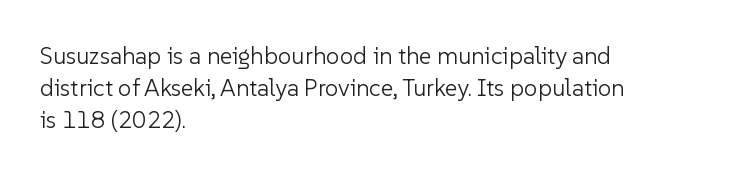
{"italic": "no", "bold": "no", "underline": "no", "align": "left", "line_spacing": "normal", "line_spacing_ratio": 1.33, "letter_spacing": "normal", "letter_spacing_em": 0.0, "glyph_px": 24}
